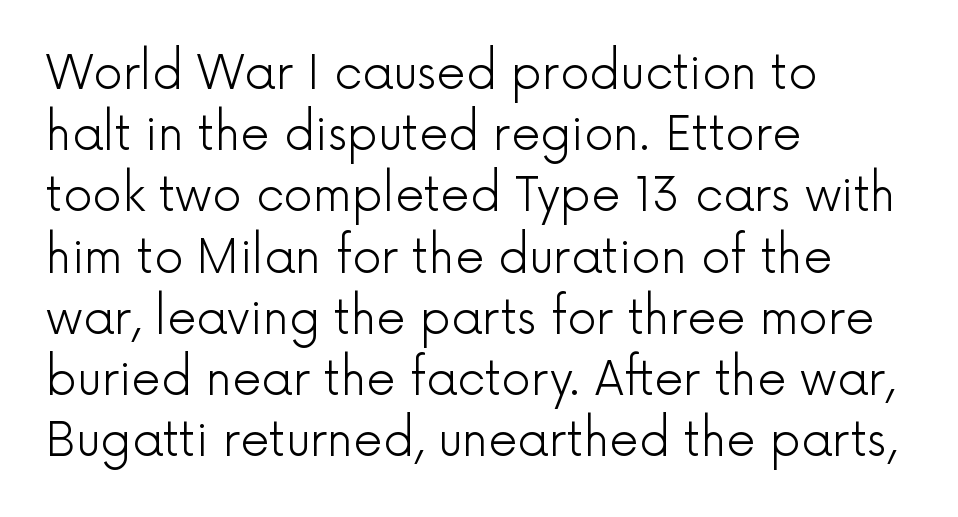
{"serif": "no", "italic": "no", "bold": "no", "weight": "light", "width": "normal", "x_height": "medium", "monospaced": "no", "underline": "no", "align": "left", "line_spacing": "normal", "line_spacing_ratio": 1.33, "letter_spacing": "normal", "letter_spacing_em": 0.0, "glyph_px": 46}
